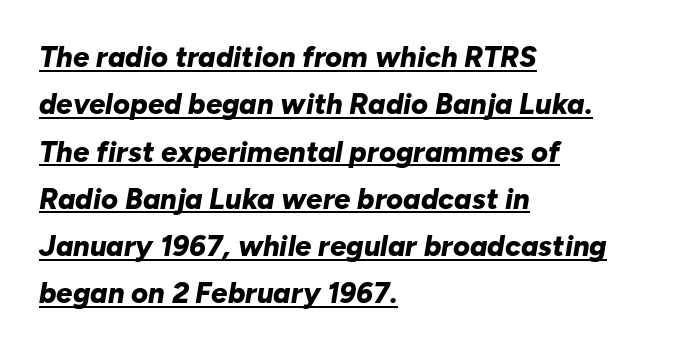
The image shows 29 px bold type, italic (leaning right); set left-aligned, normal line spacing (1.63x), normal letter spacing, underlined; low stroke contrast and a medium x-height.
